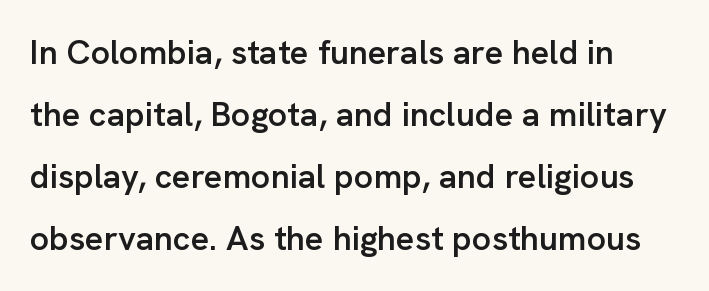
These lines are rendered in a variable-pitch font. A clean baseline with only descenders dipping below it. Spacing between characters is what you'd get straight out of the box. Typesetter's note: demi weight, one step under bold.
